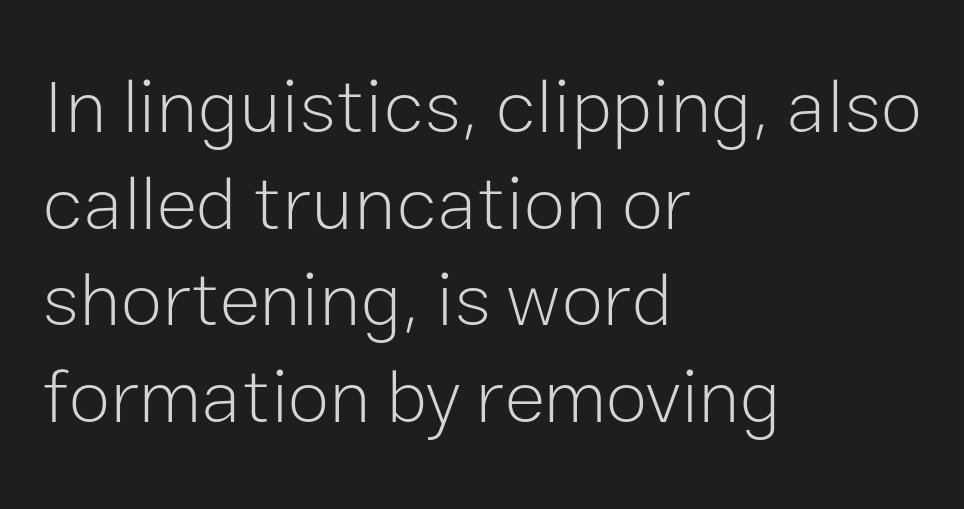
This rendering leaves character spacing at its baseline value. Characters remain perfectly vertical along every line. In terms of letterform style, serifs are entirely absent. No chunkiness to these letters — they're not bold. Reading down the block, your eye returns to a fixed left position each line. Descender tails drop into unmarked territory.
